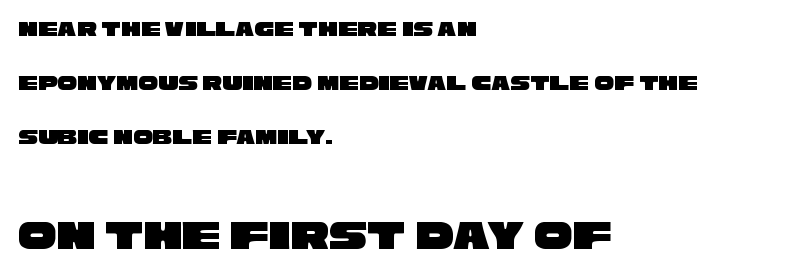
The image shows 43 px wide sans-serif type; set left-aligned, loose line spacing (2.45x), normal letter spacing, not underlined; the second (bottom) block is 1.95x larger; low stroke contrast and a large x-height.
